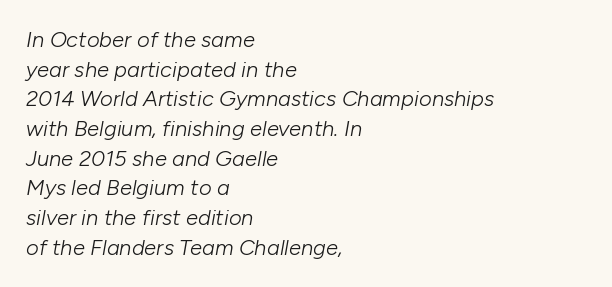
Beneath every word, the page is bare. Characters are canted at an angle relative to the baseline's perpendicular. No chunkiness to these letters — they're not bold. You could call the tracking neutral — neither tight nor loose. Horizontally, the lines are justified to the leading edge only. One glance says typical: line gaps are just what's usual.
